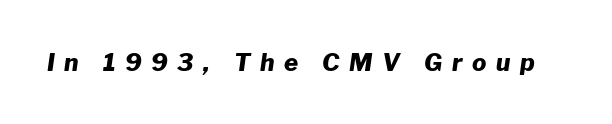
Q: Is the text bold? A: Yes.
Q: Is the text italic (slanted)? A: Yes, it leans right by about 8 degrees.
Q: Is the text underlined? A: No.
Q: Is the spacing between letters normal or unusually wide? A: Unusually wide.
